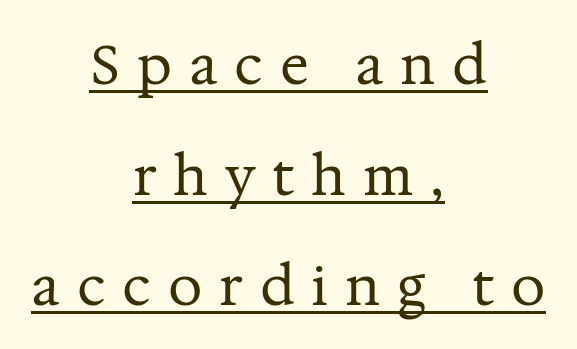
The image shows 54 px regular-weight serif type, upright; set centered, loose line spacing (2.05x), unusually wide letter spacing (+0.31 em), underlined; medium stroke contrast and a medium x-height.
